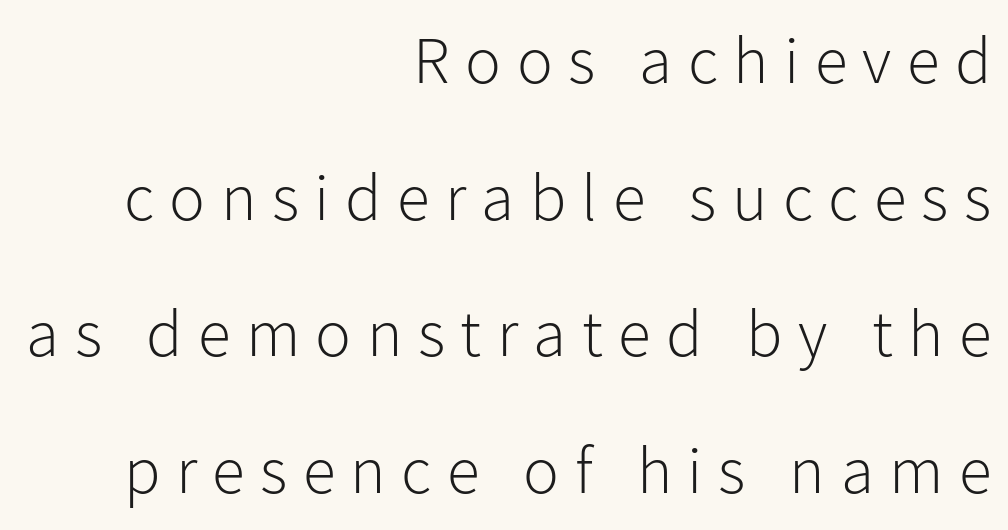
{"serif": "no", "italic": "no", "bold": "no", "weight": "light", "width": "normal", "stroke_contrast": "low", "x_height": "medium", "monospaced": "no", "underline": "no", "align": "right", "line_spacing": "loose", "line_spacing_ratio": 2.04, "letter_spacing": "wide", "letter_spacing_em": 0.23, "glyph_px": 67}
